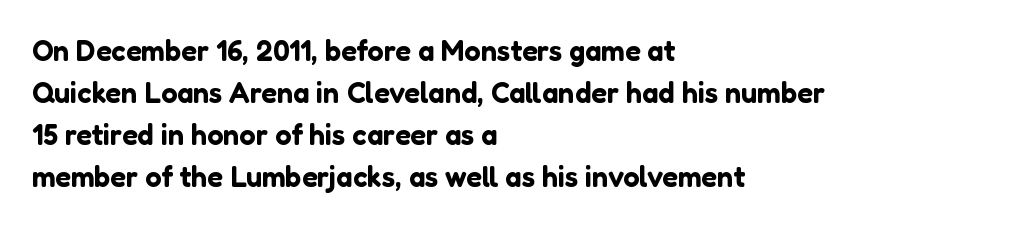
The image shows 29 px sans-serif type, upright; set left-aligned, normal line spacing (1.45x), normal letter spacing, not underlined; low stroke contrast and a medium x-height.
